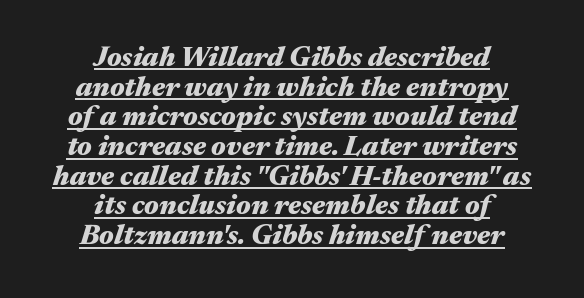
Caption: lettering with a line underneath. This sample is center-justified, so both line endings float freely. Posture: slanted. The face used here is proportionally spaced, like ordinary book or web type.
